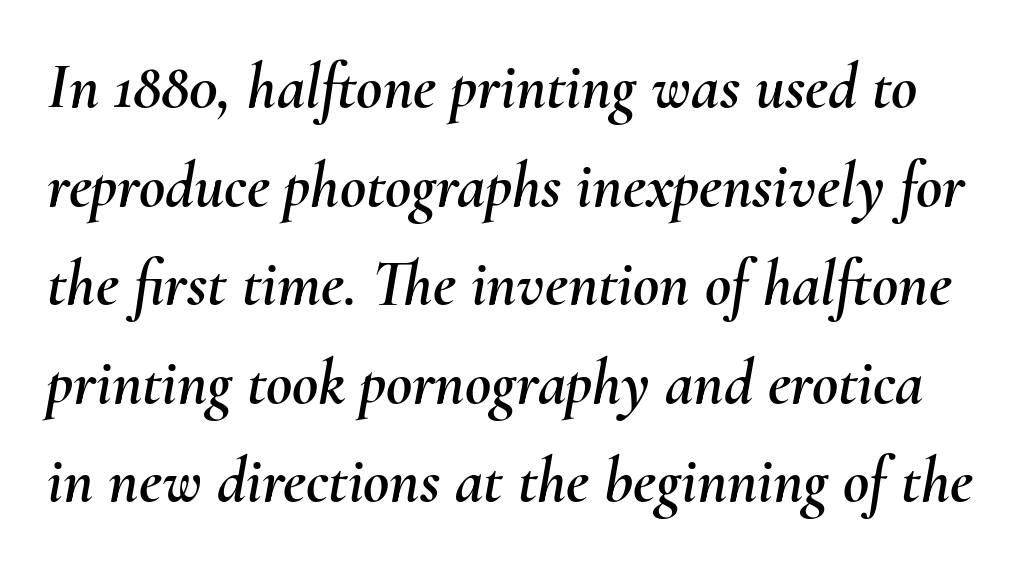
Q: Is the text italic (slanted)? A: Yes, it leans right by about 10 degrees.
Q: Is the text underlined? A: No.
Q: Is the spacing between letters normal or unusually wide? A: Normal.
Q: Is the spacing between lines tight, normal or loose? A: Normal.
Q: Width (condensed, normal, or wide)? A: Normal.
Q: Stroke contrast? A: Medium.
Q: x-height? A: Small.
Q: Monospaced? A: No.
